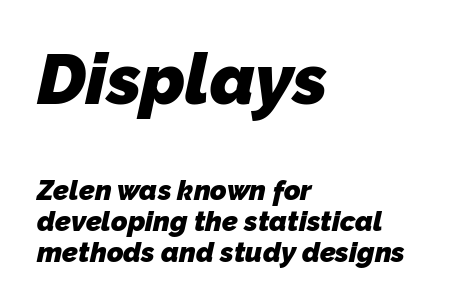
The lines in this sample share a left origin and differ only in where they stop. A typesetter would call this proportional, since set widths differ per character. The font is running at its bold setting. Very little white space separates one row of letters from the next. Letterform terminals end flat and unadorned throughout the passage.
